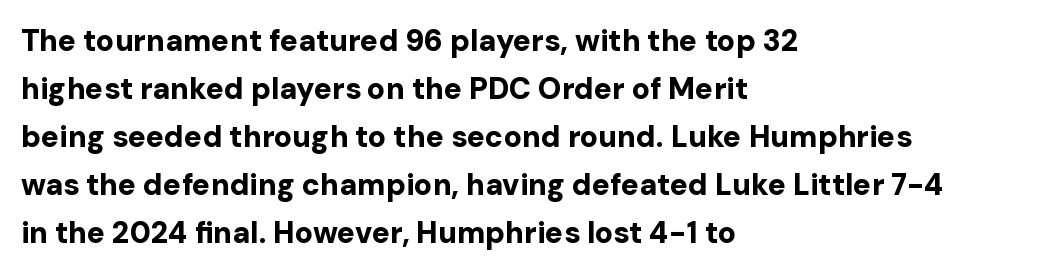
Is there much room between lines? A standard amount, neither cramped nor airy. I'd call this a sans setting — the letters go barefoot. Short and long lines alike share a common starting point at left. Honestly, the letter spacing is just normal — you wouldn't notice it. Here the designer chose a conventional face with non-uniform glyph widths.
